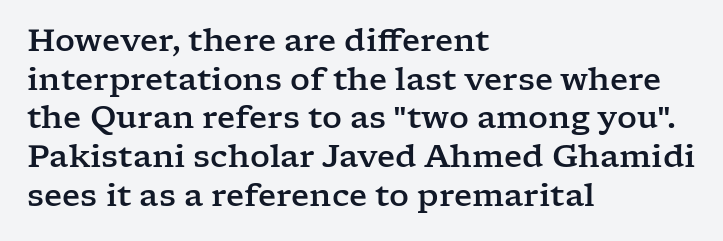
It's the straight-up-and-down kind of type. This sample uses a serif face. The rendering keeps characters at their native spacing. The letters advance in unequal steps, a hallmark of proportional type. Line beginnings align vertically; line endings do not. If you measured baseline to baseline, you'd find a middling distance.
